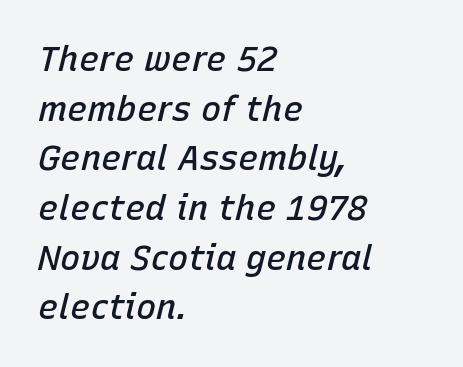
Q: Is the text bold? A: Semi-bold.
Q: Is the text italic (slanted)? A: Yes, it leans right by about 15 degrees.
Q: Is the text underlined? A: No.
Q: How is the paragraph aligned? A: Left-aligned.
Q: Is the spacing between letters normal or unusually wide? A: Normal.
Q: Is the spacing between lines tight, normal or loose? A: Normal.
Q: Width (condensed, normal, or wide)? A: Normal.
Q: Stroke contrast? A: Low.
Q: x-height? A: Medium.
Q: Monospaced? A: No.
